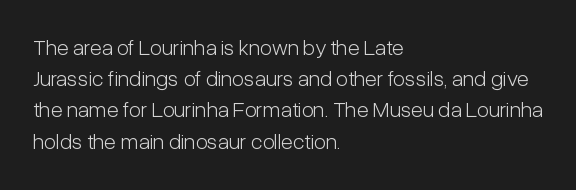
{"italic": "no", "bold": "no", "underline": "no", "align": "left", "line_spacing": "normal", "line_spacing_ratio": 1.42, "letter_spacing": "normal", "letter_spacing_em": 0.0, "glyph_px": 22}
